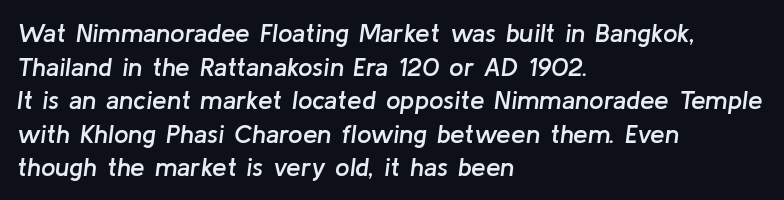
{"italic": "yes", "lean": "right", "slant_degrees": 8, "bold": "semi", "underline": "no", "align": "left", "line_spacing": "normal", "line_spacing_ratio": 1.29, "letter_spacing": "normal", "letter_spacing_em": 0.0, "glyph_px": 26}
